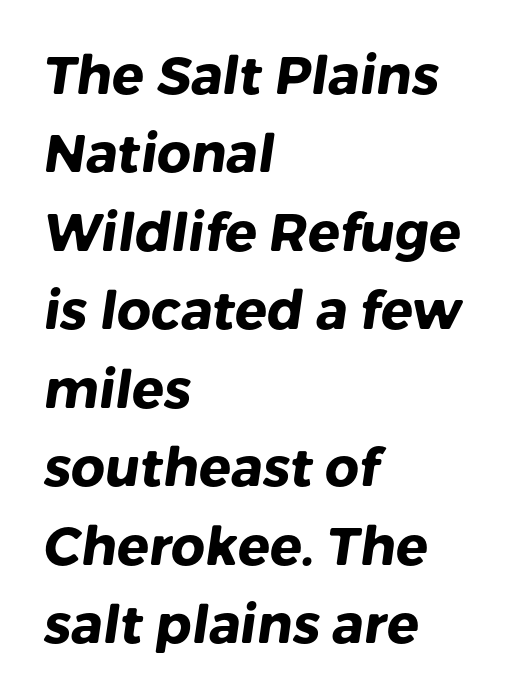
The line texture is even and compact thanks to regular tracking. The letters advance in unequal steps, a hallmark of proportional type. The gap between lines stays unmarked. The leading is moderate, giving the passage an even texture.
